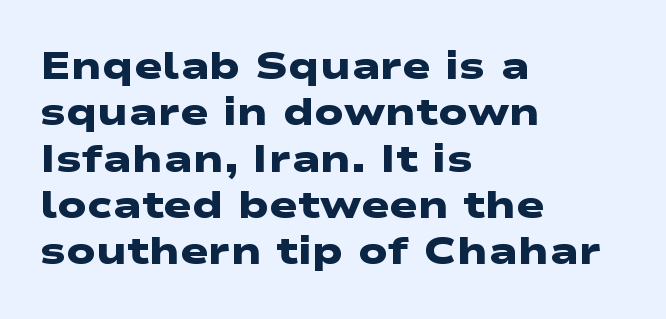
Q: Is the text bold? A: Yes.
Q: Is the typeface a serif or a sans-serif typeface? A: Sans-serif.
Q: Is the text underlined? A: No.
Q: How is the paragraph aligned? A: Left-aligned.
Q: Is the spacing between letters normal or unusually wide? A: Normal.
Q: Width (condensed, normal, or wide)? A: Wide.
Q: Stroke contrast? A: Low.
Q: x-height? A: Medium.
Q: Monospaced? A: No.
